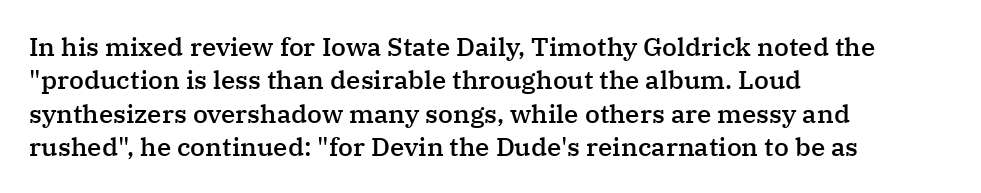
Q: Is the text bold? A: Semi-bold.
Q: Is the text italic (slanted)? A: No, it is upright.
Q: Is the text underlined? A: No.
Q: How is the paragraph aligned? A: Left-aligned.
Q: Is the spacing between letters normal or unusually wide? A: Normal.
Q: Is the spacing between lines tight, normal or loose? A: Normal.
